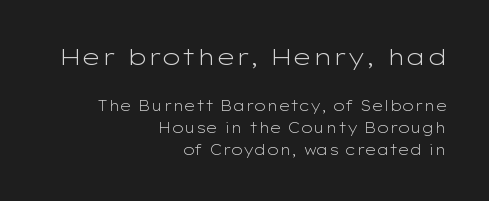
The image shows 23 px text type, upright; set right-aligned, normal line spacing (1.58x), normal letter spacing, not underlined; the first (top) block is 1.64x larger.
